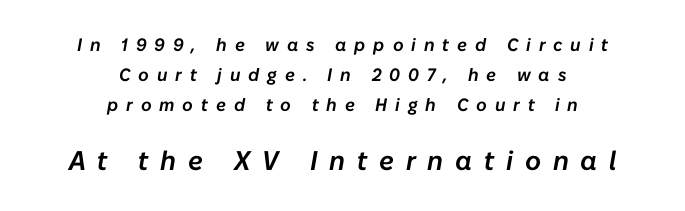
Looking at the ascenders, they clearly lean. No word sits above an underline. The tracking reads as deliberately expanded to a designer's eye. The typesetter chose a symmetrical, centered arrangement here. Leading matches the norm, producing a regular column. This layout puts the modest block above and the oversized block below.
